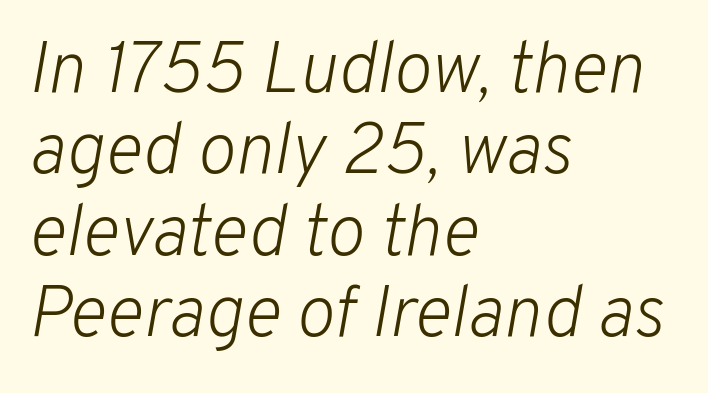
Q: Is the text bold? A: No.
Q: Is the text italic (slanted)? A: Yes, it leans right by about 10 degrees.
Q: Is the text underlined? A: No.
Q: How is the paragraph aligned? A: Left-aligned.
Q: Is the spacing between letters normal or unusually wide? A: Normal.
Q: Is the spacing between lines tight, normal or loose? A: Tight.
Q: Width (condensed, normal, or wide)? A: Normal.
Q: Stroke contrast? A: Low.
Q: x-height? A: Medium.
Q: Monospaced? A: No.
